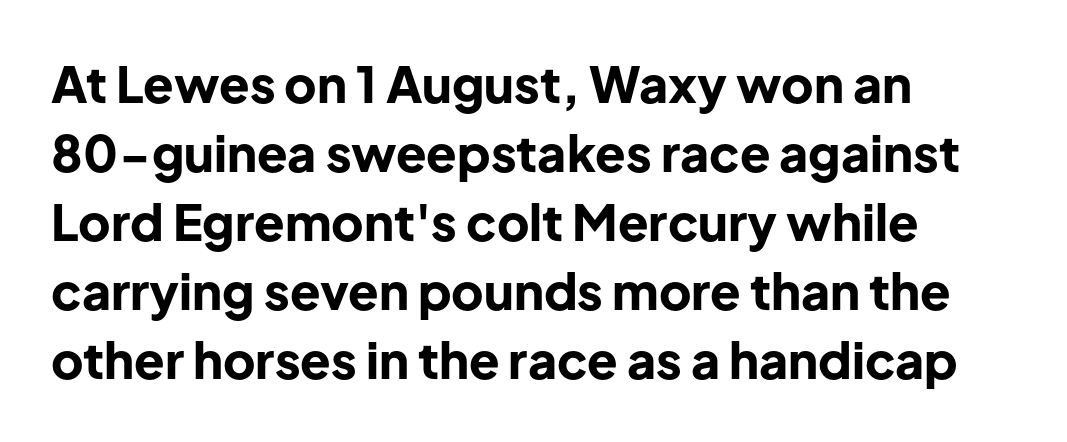
Q: Is the text bold? A: Yes.
Q: Is the text italic (slanted)? A: No, it is upright.
Q: Is the typeface a serif or a sans-serif typeface? A: Sans-serif.
Q: Is the text underlined? A: No.
Q: How is the paragraph aligned? A: Left-aligned.
Q: Is the spacing between letters normal or unusually wide? A: Normal.
Q: Is the spacing between lines tight, normal or loose? A: Normal.
Q: Width (condensed, normal, or wide)? A: Normal.
Q: Stroke contrast? A: Low.
Q: x-height? A: Medium.
Q: Monospaced? A: No.
